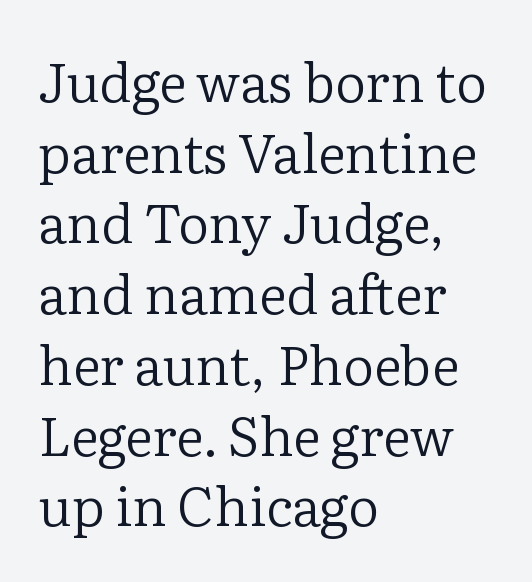
The image shows 54 px regular-weight serif type, upright; set left-aligned, normal line spacing (1.31x), normal letter spacing, not underlined; low stroke contrast and a medium x-height.
